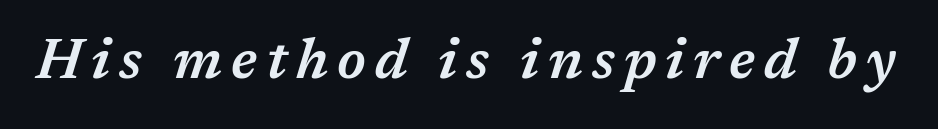
The image shows 56 px semibold type, italic (leaning right); set not underlined; medium stroke contrast and a medium x-height.
